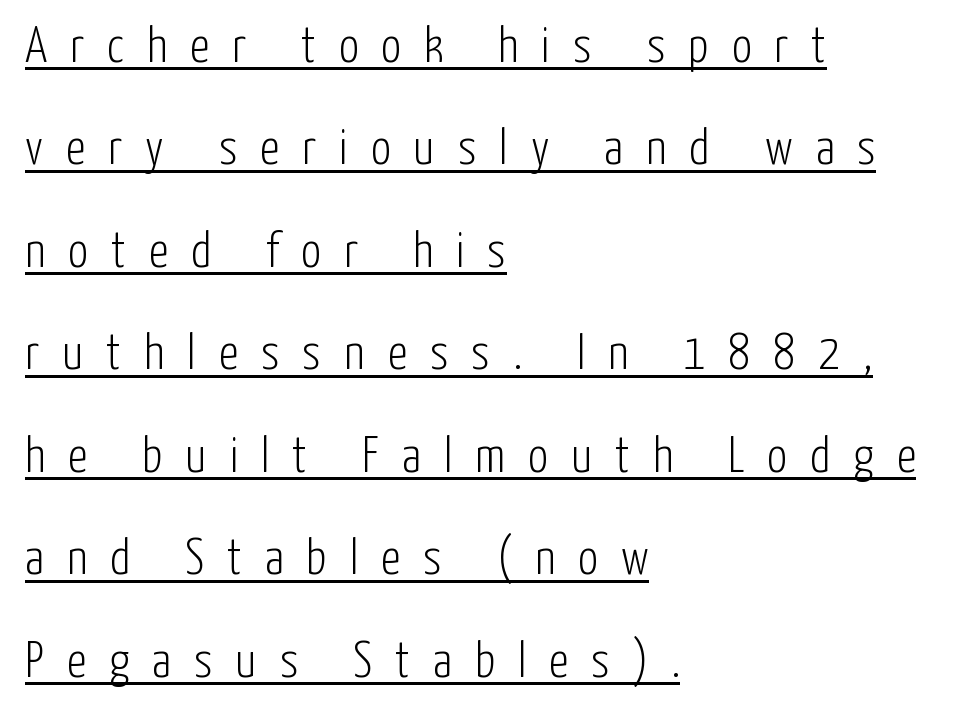
Decoration check: the copy is underlined. Heft: none added — not bold. The type is letterspaced generously, with wide tracking. How would I describe the line gaps? Wide and relaxed. The typography opts for an upright posture over an oblique one. Serif or sans? Sans — the stroke terminals are bare.
